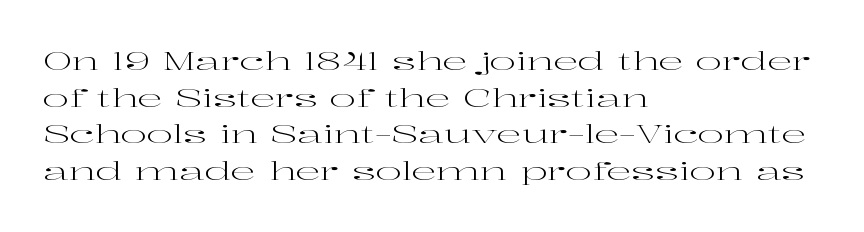
Weight: in the light-to-regular range. In CSS terms this would be text-align: left. The letters stand straight up with perfectly vertical stems. Each new line begins a customary step beneath the previous one. Characters follow at the spacing the type designer built in.
